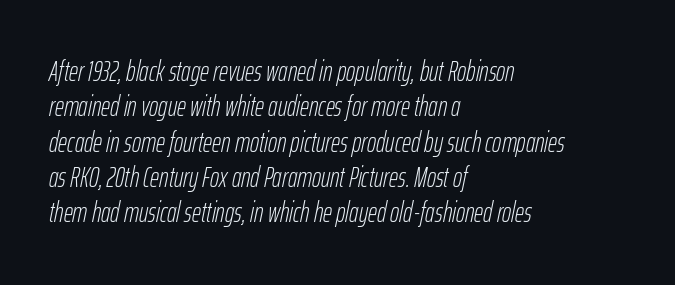
The image shows 28 px light, condensed type, italic (leaning right); set left-aligned, normal line spacing (1.26x), normal letter spacing, not underlined; low stroke contrast and a medium x-height.
